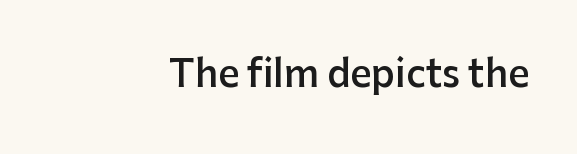
Q: Is the text bold? A: Semi-bold.
Q: Is the text italic (slanted)? A: No, it is upright.
Q: Is the typeface a serif or a sans-serif typeface? A: Sans-serif.
Q: Is the text underlined? A: No.
Q: How is the paragraph aligned? A: Right-aligned.
Q: Is the spacing between letters normal or unusually wide? A: Normal.
Q: Width (condensed, normal, or wide)? A: Normal.
Q: Stroke contrast? A: Low.
Q: x-height? A: Medium.
Q: Monospaced? A: No.
